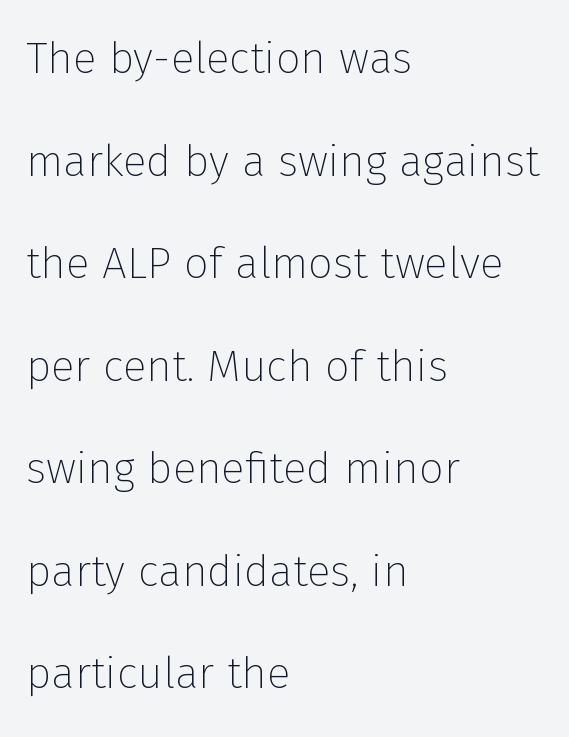
Q: Is the text bold? A: No.
Q: Is the text italic (slanted)? A: No, it is upright.
Q: Is the typeface a serif or a sans-serif typeface? A: Sans-serif.
Q: Is the text underlined? A: No.
Q: How is the paragraph aligned? A: Left-aligned.
Q: Is the spacing between letters normal or unusually wide? A: Normal.
Q: Is the spacing between lines tight, normal or loose? A: Loose.
Q: Width (condensed, normal, or wide)? A: Normal.
Q: Stroke contrast? A: Low.
Q: x-height? A: Medium.
Q: Monospaced? A: No.
